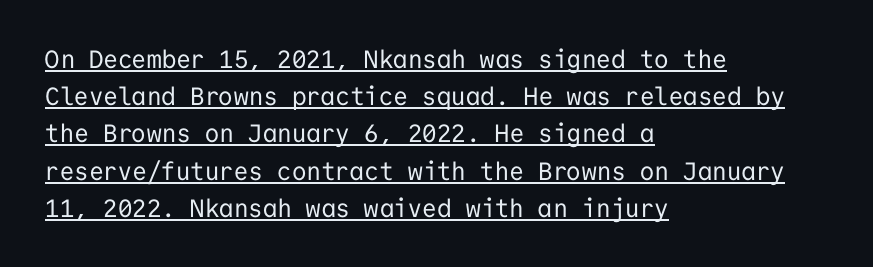
Nothing heavy about these letters — not bold at all. Each word holds together tightly as a unit, with standard inter-letter gaps. Is there any slant? The stems are plumb. This rendering features underlined lettering.
